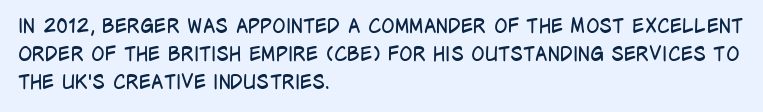
Nothing heavy about these letters — not bold at all. Compared with a centered layout, this one pins lines to the left instead. Spacing between characters is what you'd get straight out of the box. Posture: vertical. Anything drawn beneath the words? Only blank space.
